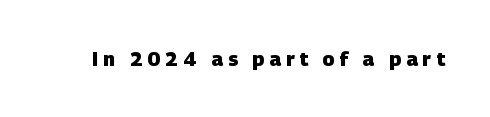
The image shows 20 px bold type; set unusually wide letter spacing (+0.24 em), not underlined.
